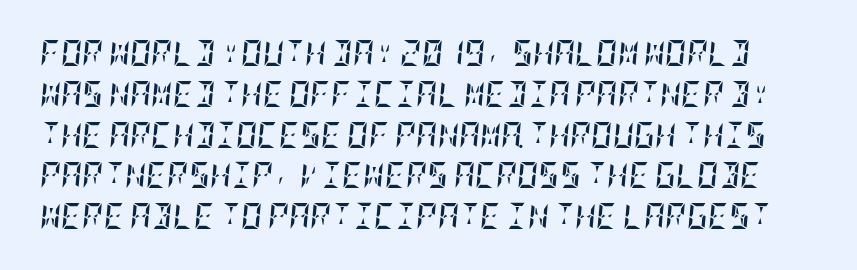
Q: Is the text bold? A: Yes.
Q: Is the text italic (slanted)? A: Yes, it leans right by about 5 degrees.
Q: Is the text underlined? A: No.
Q: Is the spacing between letters normal or unusually wide? A: Normal.
Q: Is the spacing between lines tight, normal or loose? A: Normal.
